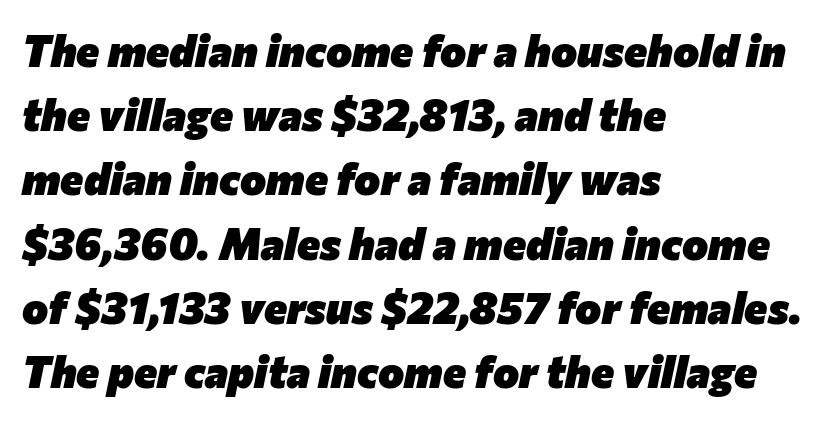
{"italic": "yes", "lean": "right", "slant_degrees": 12, "bold": "yes", "weight": "heavy", "width": "normal", "stroke_contrast": "low", "x_height": "medium", "monospaced": "no", "underline": "no", "align": "left", "line_spacing": "normal", "line_spacing_ratio": 1.46, "letter_spacing": "normal", "letter_spacing_em": 0.0, "glyph_px": 44}
